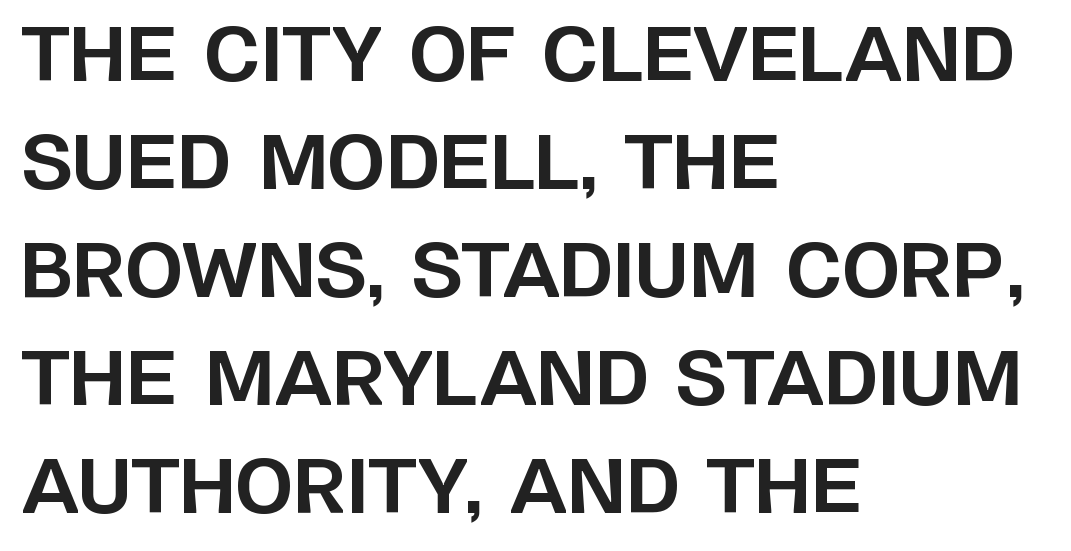
The image shows 75 px bold sans-serif type, upright; set left-aligned, normal line spacing (1.44x), normal letter spacing, not underlined; low stroke contrast and a large x-height.
